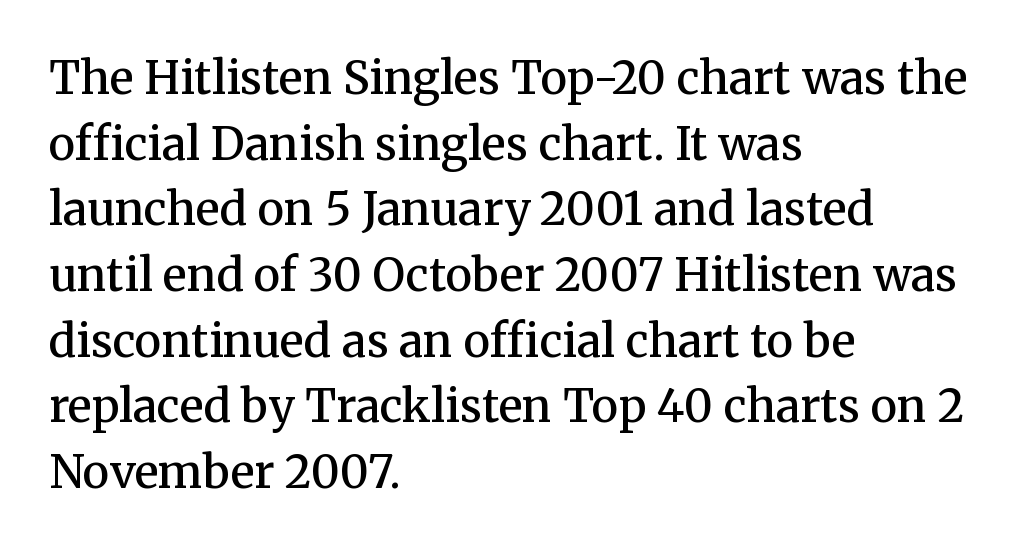
The image shows 45 px semibold serif type, upright; set left-aligned, normal line spacing (1.46x), normal letter spacing, not underlined; medium stroke contrast and a medium x-height.
